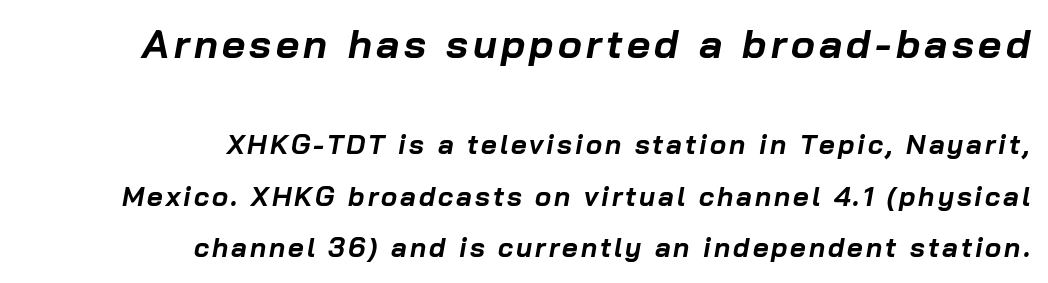
{"italic": "yes", "lean": "right", "slant_degrees": 10, "bold": "yes", "weight": "bold", "width": "normal", "stroke_contrast": "low", "x_height": "medium", "monospaced": "no", "underline": "no", "align": "right", "line_spacing": "loose", "line_spacing_ratio": 1.92, "larger_block": "first", "size_ratio": 1.48, "glyph_px": 40}
